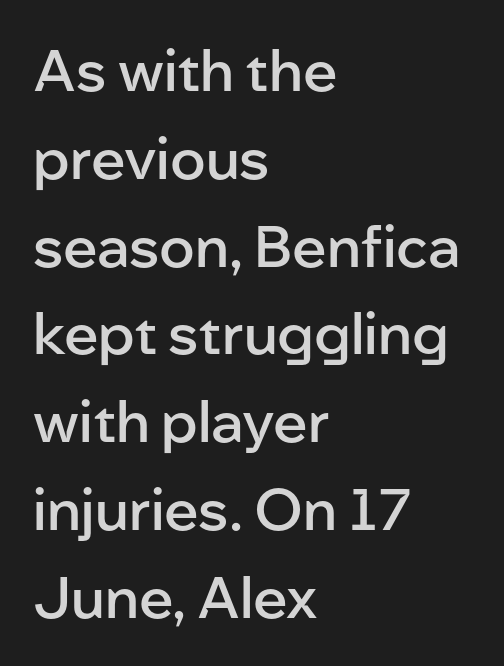
The image shows 57 px semibold sans-serif type, upright; set left-aligned, normal line spacing (1.54x), normal letter spacing, not underlined; low stroke contrast and a medium x-height.
